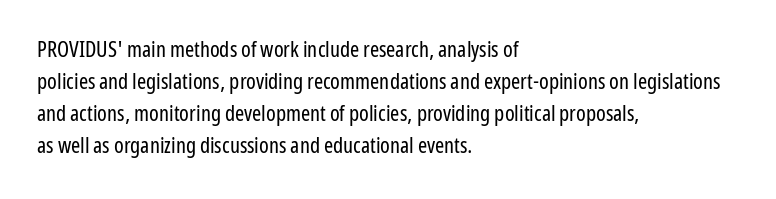
{"italic": "no", "bold": "no", "underline": "no", "align": "left", "line_spacing": "normal", "line_spacing_ratio": 1.45, "letter_spacing": "normal", "letter_spacing_em": 0.0, "glyph_px": 22}
